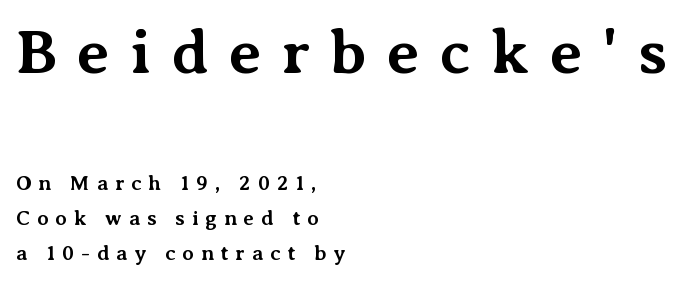
Q: Is the text bold? A: Yes.
Q: Is the text italic (slanted)? A: No, it is upright.
Q: Is the typeface a serif or a sans-serif typeface? A: Serif.
Q: Is the text underlined? A: No.
Q: How is the paragraph aligned? A: Left-aligned.
Q: Is the spacing between letters normal or unusually wide? A: Unusually wide.
Q: Is the spacing between lines tight, normal or loose? A: Normal.
Q: Which block of text is set in a larger size, the first (top) or the second (bottom)? A: The first (top) one.
Q: Width (condensed, normal, or wide)? A: Normal.
Q: Stroke contrast? A: Medium.
Q: x-height? A: Medium.
Q: Monospaced? A: No.
